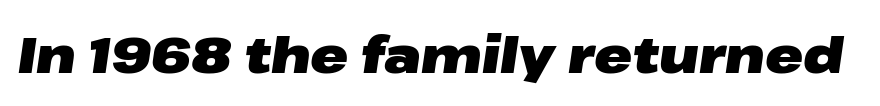
Glance below the letters and you will spot only blank space. You could not count columns in this text — the font is proportionally spaced. Between one letter and the next there's only the usual sliver of space. The text carries the slant typical of an italic or oblique font. Weight: bold.
